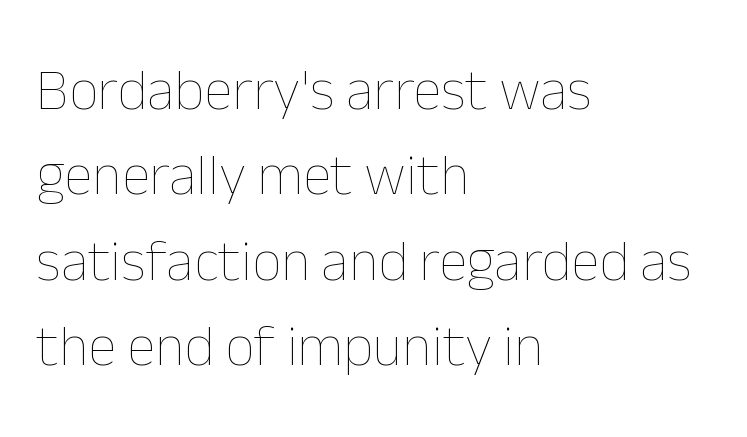
The image shows 58 px thin type, upright; set left-aligned, normal line spacing (1.47x), normal letter spacing, not underlined; low stroke contrast and a medium x-height.
